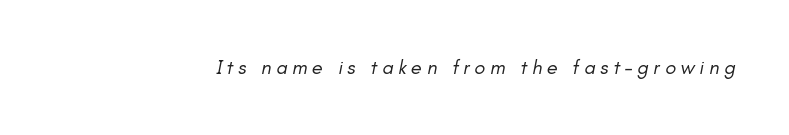
The image shows 20 px text type, italic (leaning right); set unusually wide letter spacing (+0.24 em), not underlined.
